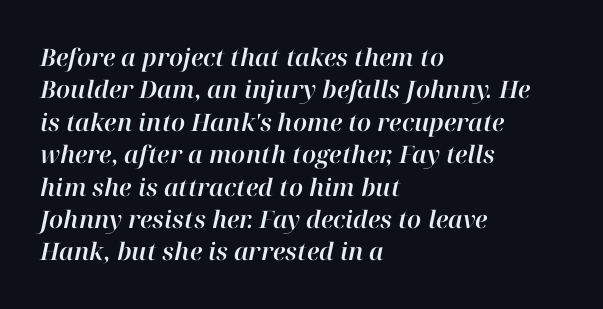
Q: Is the text italic (slanted)? A: Yes, it leans right by about 12 degrees.
Q: Is the text underlined? A: No.
Q: How is the paragraph aligned? A: Left-aligned.
Q: Is the spacing between letters normal or unusually wide? A: Normal.
Q: Is the spacing between lines tight, normal or loose? A: Normal.
